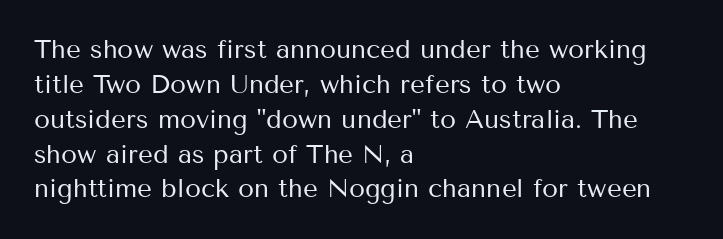
The strip under each line holds only bare page. Short note: letters normally spaced. The axis of the letterforms is exactly vertical. Line spacing here is normal. The rendering anchors every line to the left-hand side.
